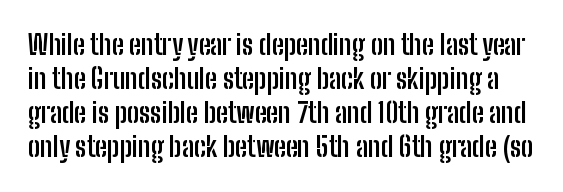
{"italic": "no", "bold": "yes", "underline": "no", "line_spacing": "normal", "line_spacing_ratio": 1.26, "letter_spacing": "normal", "letter_spacing_em": 0.0, "glyph_px": 27}
